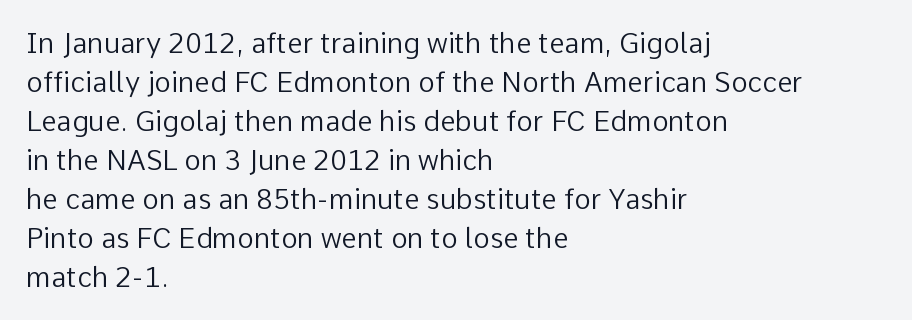
Q: Is the text bold? A: No.
Q: Is the text italic (slanted)? A: No, it is upright.
Q: Is the typeface a serif or a sans-serif typeface? A: Sans-serif.
Q: Is the text underlined? A: No.
Q: How is the paragraph aligned? A: Left-aligned.
Q: Is the spacing between letters normal or unusually wide? A: Normal.
Q: Is the spacing between lines tight, normal or loose? A: Normal.
Q: Width (condensed, normal, or wide)? A: Normal.
Q: Stroke contrast? A: Low.
Q: x-height? A: Medium.
Q: Monospaced? A: No.
